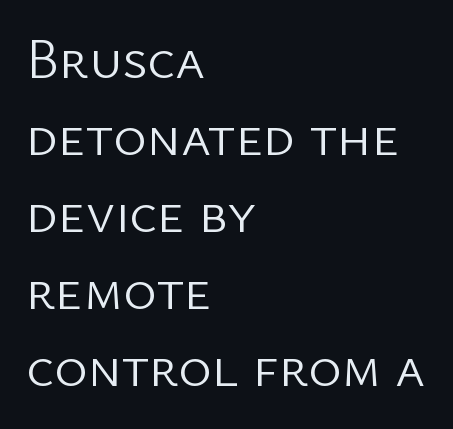
Q: Is the text bold? A: No.
Q: Is the text italic (slanted)? A: No, it is upright.
Q: Is the typeface a serif or a sans-serif typeface? A: Sans-serif.
Q: Is the text underlined? A: No.
Q: How is the paragraph aligned? A: Left-aligned.
Q: Is the spacing between letters normal or unusually wide? A: Normal.
Q: Is the spacing between lines tight, normal or loose? A: Normal.
Q: Width (condensed, normal, or wide)? A: Normal.
Q: Stroke contrast? A: Low.
Q: x-height? A: Medium.
Q: Monospaced? A: No.
